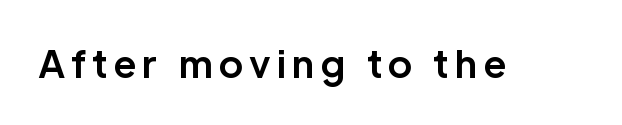
The image shows 37 px bold sans-serif type, upright; set not underlined; low stroke contrast and a medium x-height.
